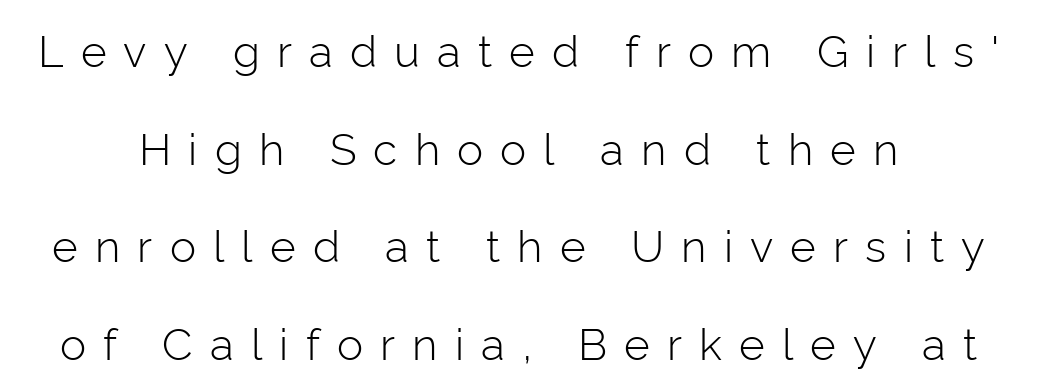
Grotesque or geometric, the face here clearly has no serifs. Nope, not italic — everything's standing straight. Letters have the restrained weight of plain body copy at most. Interline gaps are noticeably wide in this sample. Here the designer chose a conventional face with non-uniform glyph widths.
